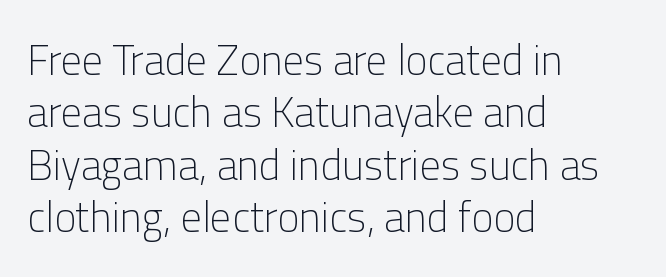
Look at the tracking — it's just the regular setting, nothing added. Each stroke keeps to a modest, everyday thickness or less. The baseline area is clear. A typesetter would call this proportional, since set widths differ per character. The vertical gap from one line to the next is medium. The rendering shows plain stroke endings on the letterforms — a sans-serif design.
